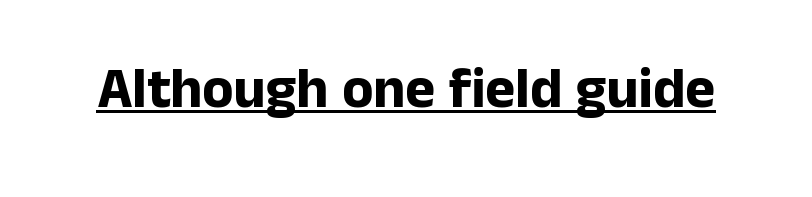
{"serif": "no", "italic": "no", "bold": "yes", "weight": "bold", "width": "normal", "stroke_contrast": "low", "x_height": "medium", "monospaced": "no", "underline": "yes", "letter_spacing": "normal", "letter_spacing_em": 0.0, "glyph_px": 57}
